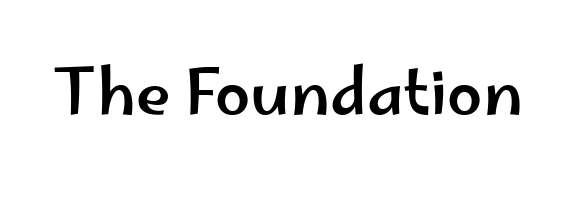
The image shows 63 px wide sans-serif type, upright; set normal letter spacing, not underlined; low stroke contrast and a small x-height.
